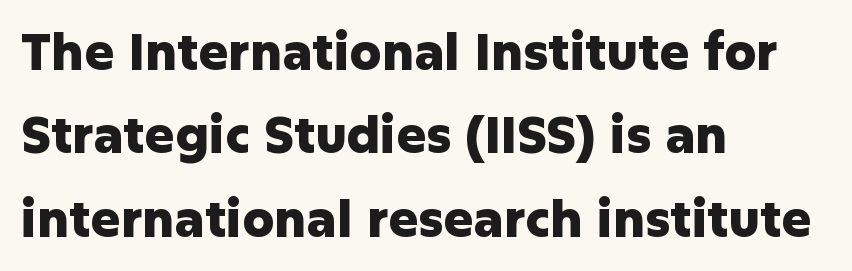
The image shows 50 px heavy sans-serif type, upright; set left-aligned, normal line spacing (1.67x), normal letter spacing, not underlined; low stroke contrast and a medium x-height.
